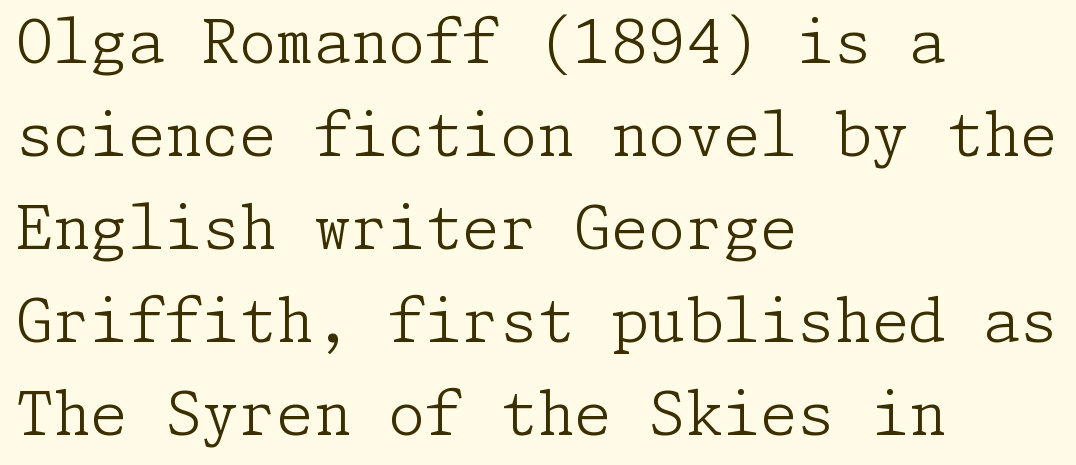
Q: Is the text bold? A: No.
Q: Is the text italic (slanted)? A: No, it is upright.
Q: Is the typeface a serif or a sans-serif typeface? A: Serif.
Q: Is the text underlined? A: No.
Q: How is the paragraph aligned? A: Left-aligned.
Q: Is the spacing between letters normal or unusually wide? A: Normal.
Q: Is the spacing between lines tight, normal or loose? A: Normal.
Q: Width (condensed, normal, or wide)? A: Normal.
Q: Stroke contrast? A: Low.
Q: x-height? A: Medium.
